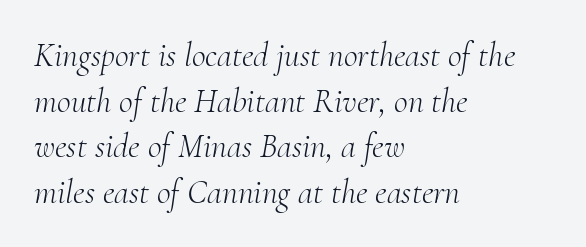
{"serif": "yes", "italic": "yes", "lean": "right", "slant_degrees": 10, "bold": "no", "weight": "light", "width": "normal", "stroke_contrast": "medium", "x_height": "small", "monospaced": "no", "underline": "no", "align": "left", "line_spacing": "normal", "line_spacing_ratio": 1.34, "letter_spacing": "normal", "letter_spacing_em": 0.0, "glyph_px": 34}
